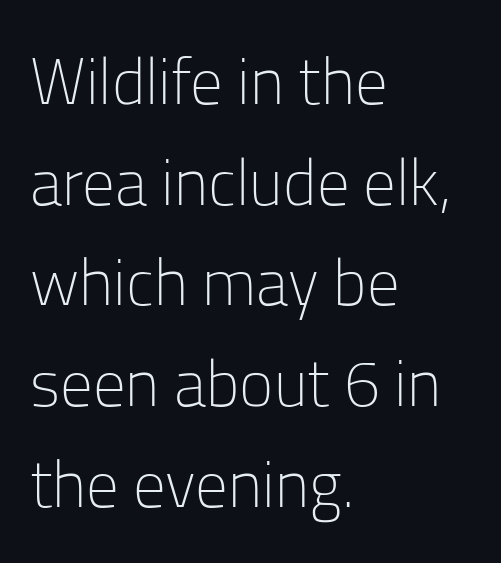
Check under the words: just untouched page. Reading down the block, your eye returns to a fixed left position each line. This sample has the flowing, uneven cadence of proportional lettering. The axis of the letterforms is exactly vertical. A typesetter would call this zero additional tracking.
